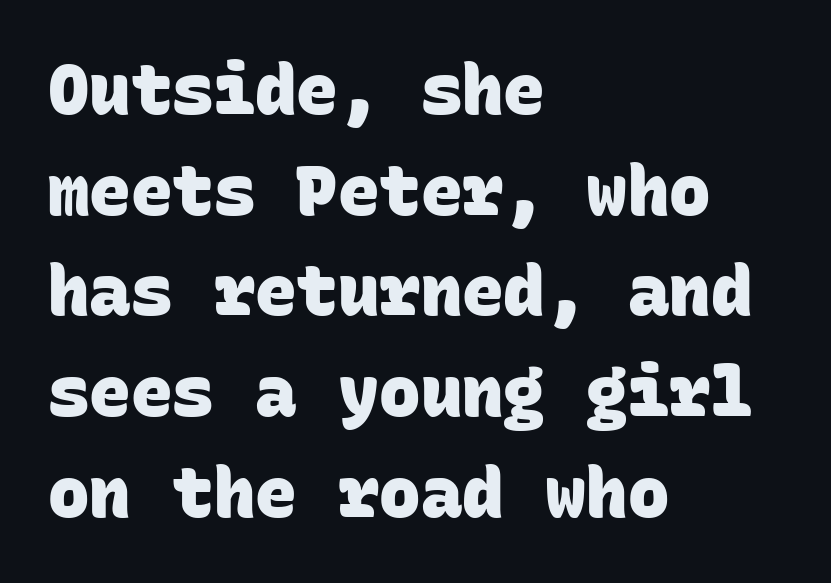
Q: Is the text bold? A: Yes.
Q: Is the typeface a serif or a sans-serif typeface? A: Sans-serif.
Q: Is the text underlined? A: No.
Q: How is the paragraph aligned? A: Left-aligned.
Q: Is the spacing between letters normal or unusually wide? A: Normal.
Q: Is the spacing between lines tight, normal or loose? A: Normal.
Q: Width (condensed, normal, or wide)? A: Normal.
Q: Stroke contrast? A: Low.
Q: x-height? A: Large.
Q: Monospaced? A: Yes.
